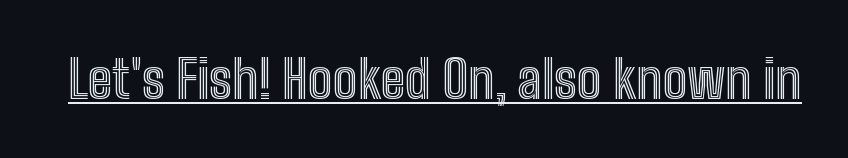
Somebody hit Ctrl+U on this one — the words are underlined. Notice how the stems are strictly vertical — no italics here. A typesetter would call this proportional, since set widths differ per character. Tracking value appears to be zero — textbook default spacing.
